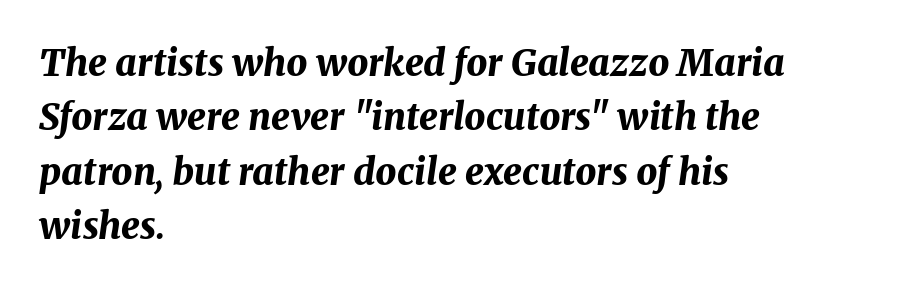
{"italic": "yes", "lean": "right", "slant_degrees": 8, "bold": "yes", "weight": "bold", "width": "normal", "stroke_contrast": "medium", "x_height": "medium", "monospaced": "no", "underline": "no", "align": "left", "line_spacing": "normal", "line_spacing_ratio": 1.47, "letter_spacing": "normal", "letter_spacing_em": 0.0, "glyph_px": 37}
